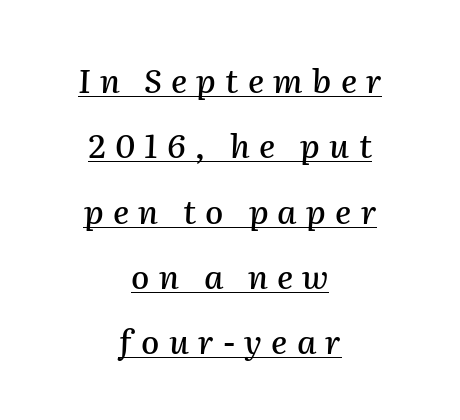
Q: Is the text italic (slanted)? A: Yes, it leans right by about 2 degrees.
Q: Is the text underlined? A: Yes.
Q: How is the paragraph aligned? A: Centered.
Q: Is the spacing between letters normal or unusually wide? A: Unusually wide.
Q: Is the spacing between lines tight, normal or loose? A: Loose.
Q: Width (condensed, normal, or wide)? A: Normal.
Q: Stroke contrast? A: Medium.
Q: x-height? A: Medium.
Q: Monospaced? A: No.
